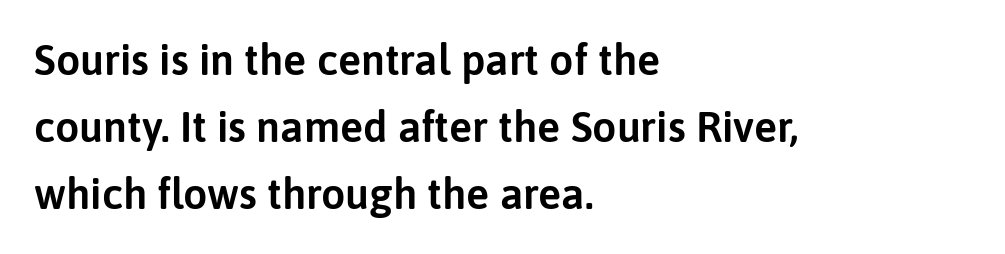
{"serif": "no", "italic": "no", "width": "normal", "stroke_contrast": "low", "x_height": "medium", "monospaced": "no", "underline": "no", "align": "left", "line_spacing": "normal", "line_spacing_ratio": 1.56, "letter_spacing": "normal", "letter_spacing_em": 0.0, "glyph_px": 43}
